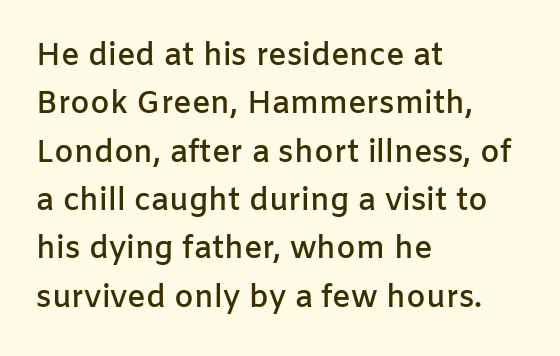
The image shows 31 px semibold sans-serif type, upright; set left-aligned, normal line spacing (1.56x), normal letter spacing, not underlined; low stroke contrast and a medium x-height.
